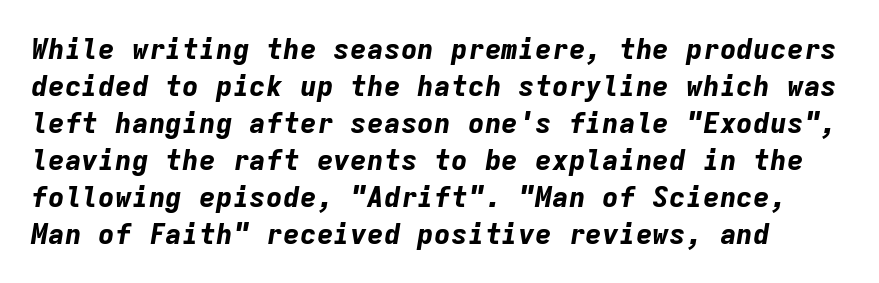
Here the designer chose a console-style face with uniform glyph widths. When letters slant like this, we call the style italic. A dark, heavy texture on the line: the type is bold. Nobody touched the tracking dial on this one. Plain, unruled lines of type.
